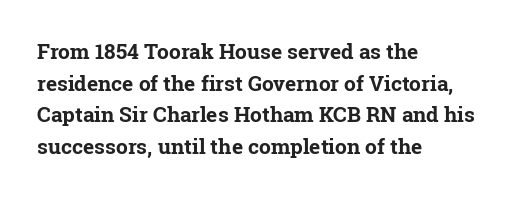
Q: Is the text bold? A: Yes.
Q: Is the text italic (slanted)? A: No, it is upright.
Q: Is the text underlined? A: No.
Q: How is the paragraph aligned? A: Left-aligned.
Q: Is the spacing between letters normal or unusually wide? A: Normal.
Q: Is the spacing between lines tight, normal or loose? A: Normal.
